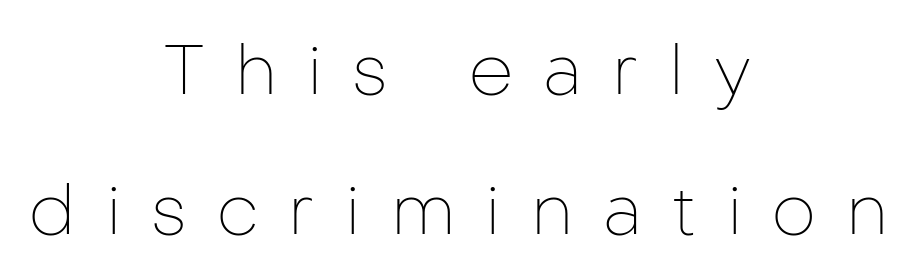
Q: Is the text bold? A: No.
Q: Is the text italic (slanted)? A: No, it is upright.
Q: Is the typeface a serif or a sans-serif typeface? A: Sans-serif.
Q: Is the text underlined? A: No.
Q: How is the paragraph aligned? A: Centered.
Q: Is the spacing between letters normal or unusually wide? A: Unusually wide.
Q: Is the spacing between lines tight, normal or loose? A: Loose.
Q: Width (condensed, normal, or wide)? A: Normal.
Q: Stroke contrast? A: Low.
Q: x-height? A: Medium.
Q: Monospaced? A: No.
